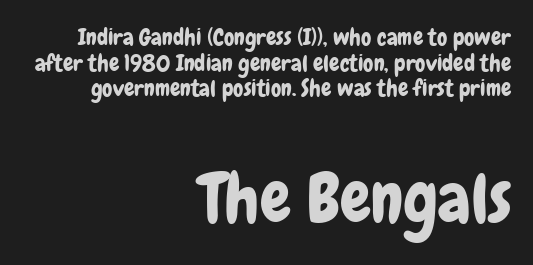
Q: Is the text italic (slanted)? A: No, it is upright.
Q: Is the typeface a serif or a sans-serif typeface? A: Sans-serif.
Q: Is the text underlined? A: No.
Q: How is the paragraph aligned? A: Right-aligned.
Q: Is the spacing between letters normal or unusually wide? A: Normal.
Q: Is the spacing between lines tight, normal or loose? A: Tight.
Q: Which block of text is set in a larger size, the first (top) or the second (bottom)? A: The second (bottom) one.
Q: Width (condensed, normal, or wide)? A: Condensed.
Q: Stroke contrast? A: Low.
Q: x-height? A: Medium.
Q: Monospaced? A: No.
